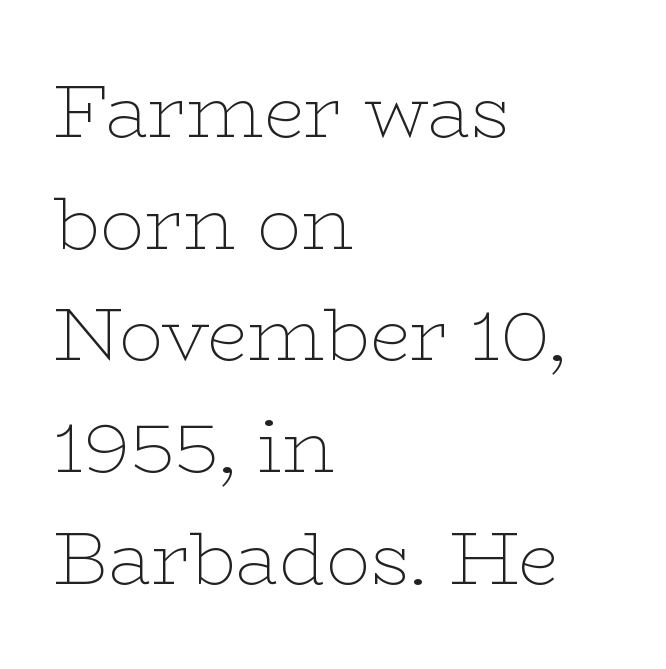
Q: Is the text bold? A: No.
Q: Is the text italic (slanted)? A: No, it is upright.
Q: Is the typeface a serif or a sans-serif typeface? A: Serif.
Q: Is the text underlined? A: No.
Q: How is the paragraph aligned? A: Left-aligned.
Q: Is the spacing between letters normal or unusually wide? A: Normal.
Q: Is the spacing between lines tight, normal or loose? A: Normal.
Q: Width (condensed, normal, or wide)? A: Wide.
Q: Stroke contrast? A: Low.
Q: x-height? A: Medium.
Q: Monospaced? A: No.
